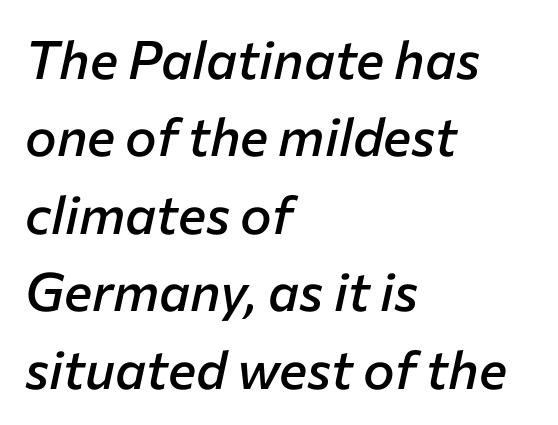
Q: Is the text bold? A: Semi-bold.
Q: Is the text italic (slanted)? A: Yes, it leans right by about 12 degrees.
Q: Is the text underlined? A: No.
Q: How is the paragraph aligned? A: Left-aligned.
Q: Is the spacing between letters normal or unusually wide? A: Normal.
Q: Is the spacing between lines tight, normal or loose? A: Normal.
Q: Width (condensed, normal, or wide)? A: Normal.
Q: Stroke contrast? A: Low.
Q: x-height? A: Medium.
Q: Monospaced? A: No.
